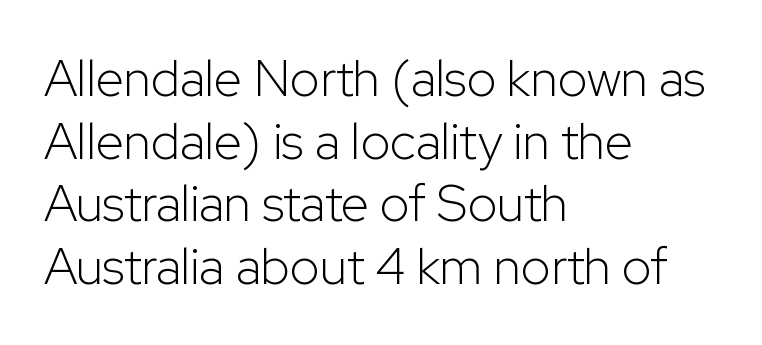
Check the space under the baseline: it is left empty. Weight class: somewhere from thin through regular. Notice how the passage keeps a crisp vertical edge on the left only. Italic: no, the glyphs are upright roman. This sample has the flowing, uneven cadence of proportional lettering.
